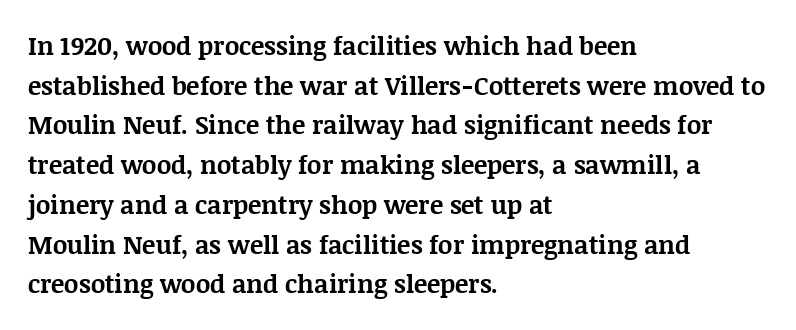
The words here are not underlined. Glyph-to-glyph distance matches everyday printed text. The rows are spaced the way most documents space them. The lettering holds an erect, upright posture throughout. Heavy-handed strokes throughout: this text is bold. Which margin do the lines hug? The left one — the right edge is uneven.
